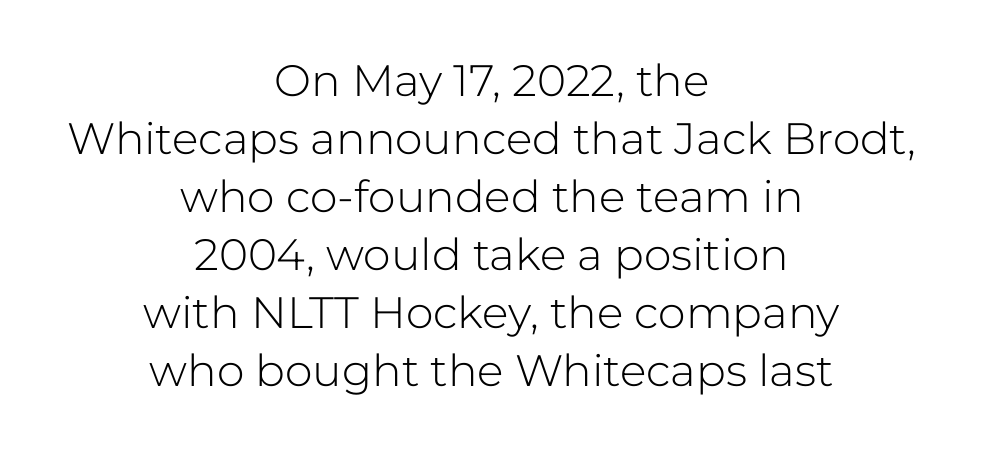
{"serif": "no", "italic": "no", "bold": "no", "weight": "light", "width": "normal", "stroke_contrast": "low", "x_height": "medium", "monospaced": "no", "underline": "no", "align": "center", "line_spacing": "normal", "line_spacing_ratio": 1.32, "letter_spacing": "normal", "letter_spacing_em": 0.0, "glyph_px": 44}
